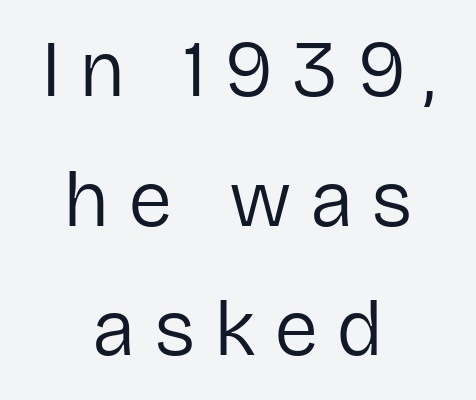
The image shows 79 px regular-weight sans-serif type, upright; set centered, normal line spacing (1.64x), unusually wide letter spacing (+0.23 em), not underlined; low stroke contrast and a medium x-height.
